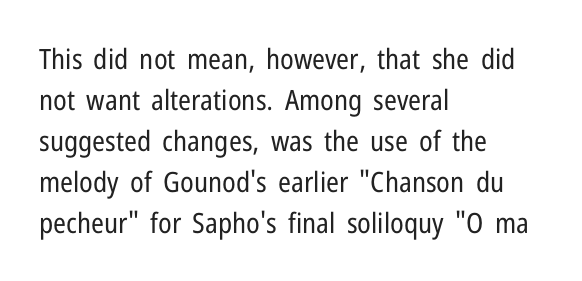
Q: Is the text bold? A: No.
Q: Is the text italic (slanted)? A: No, it is upright.
Q: Is the typeface a serif or a sans-serif typeface? A: Sans-serif.
Q: Is the text underlined? A: No.
Q: How is the paragraph aligned? A: Left-aligned.
Q: Is the spacing between letters normal or unusually wide? A: Normal.
Q: Is the spacing between lines tight, normal or loose? A: Normal.
Q: Width (condensed, normal, or wide)? A: Condensed.
Q: Stroke contrast? A: Low.
Q: x-height? A: Medium.
Q: Monospaced? A: No.
